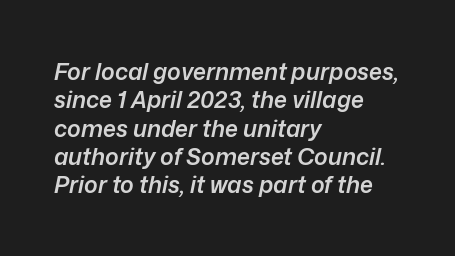
The image shows 23 px text type, italic (leaning right); set left-aligned, line spacing 1.23x, normal letter spacing, not underlined.
